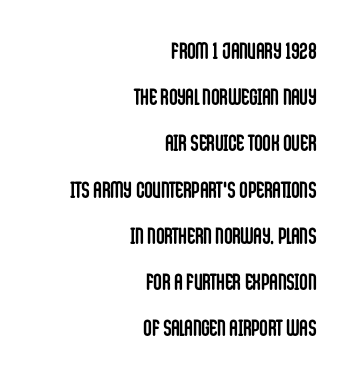
The image shows 23 px bold type, upright; set right-aligned, loose line spacing (2.01x), normal letter spacing, not underlined.
